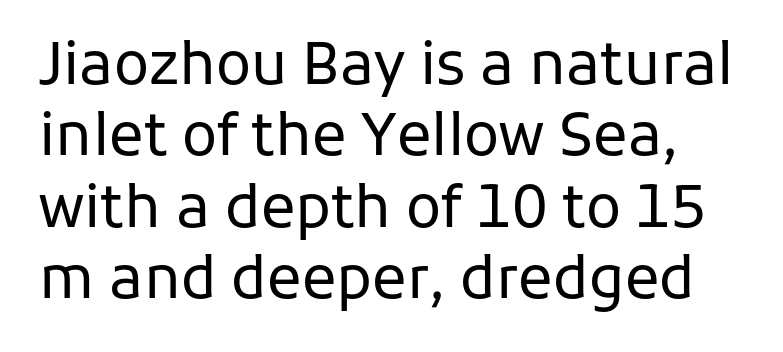
The image shows 58 px regular-weight sans-serif type, upright; set line spacing 1.23x, normal letter spacing, not underlined; low stroke contrast and a medium x-height.
